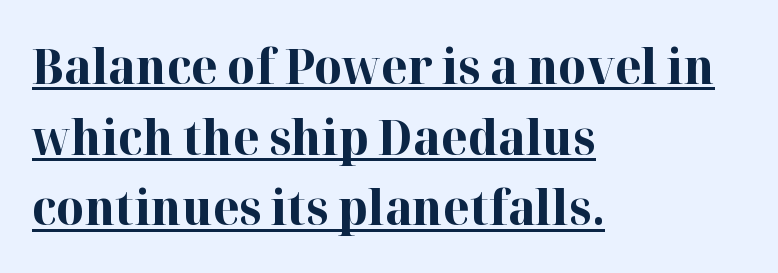
{"serif": "yes", "italic": "no", "bold": "yes", "weight": "bold", "width": "normal", "stroke_contrast": "high", "x_height": "medium", "monospaced": "no", "underline": "yes", "align": "left", "line_spacing": "normal", "line_spacing_ratio": 1.47, "letter_spacing": "normal", "letter_spacing_em": 0.0, "glyph_px": 48}
